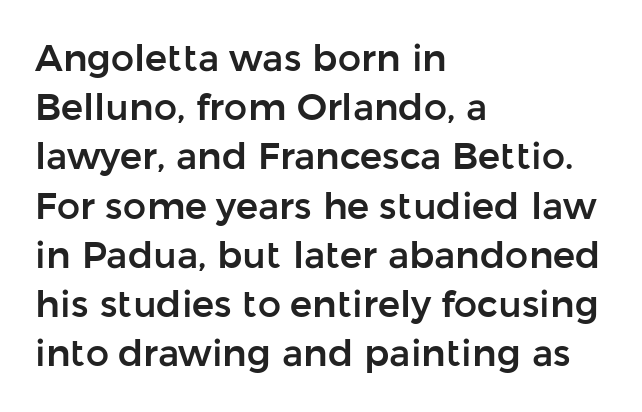
{"serif": "no", "italic": "no", "width": "normal", "stroke_contrast": "low", "x_height": "medium", "monospaced": "no", "underline": "no", "align": "left", "line_spacing": "normal", "line_spacing_ratio": 1.33, "letter_spacing": "normal", "letter_spacing_em": 0.0, "glyph_px": 37}
